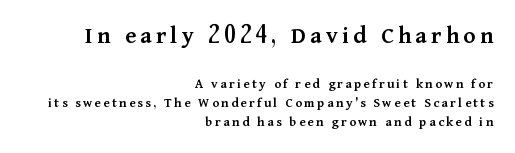
Q: Is the text bold? A: Semi-bold.
Q: Is the text italic (slanted)? A: No, it is upright.
Q: Is the text underlined? A: No.
Q: How is the paragraph aligned? A: Right-aligned.
Q: Is the spacing between lines tight, normal or loose? A: Normal.
Q: Which block of text is set in a larger size, the first (top) or the second (bottom)? A: The first (top) one.
